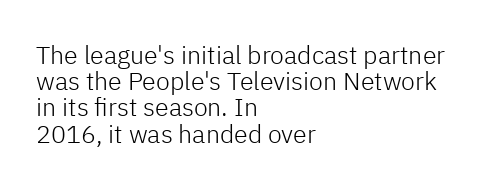
In terms of leading, this rendering errs on the cramped side. A typesetter would call this zero additional tracking. Think standard paragraph weight, or any step lighter than that. Line starts are locked; line ends wander.
